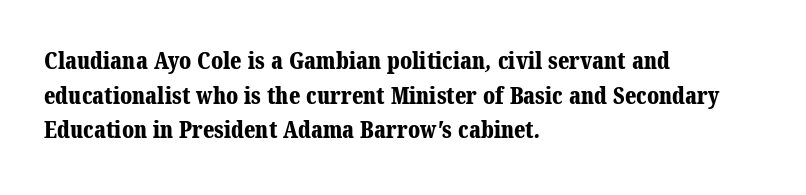
Q: Is the text bold? A: Yes.
Q: Is the text underlined? A: No.
Q: How is the paragraph aligned? A: Left-aligned.
Q: Is the spacing between letters normal or unusually wide? A: Normal.
Q: Is the spacing between lines tight, normal or loose? A: Normal.
